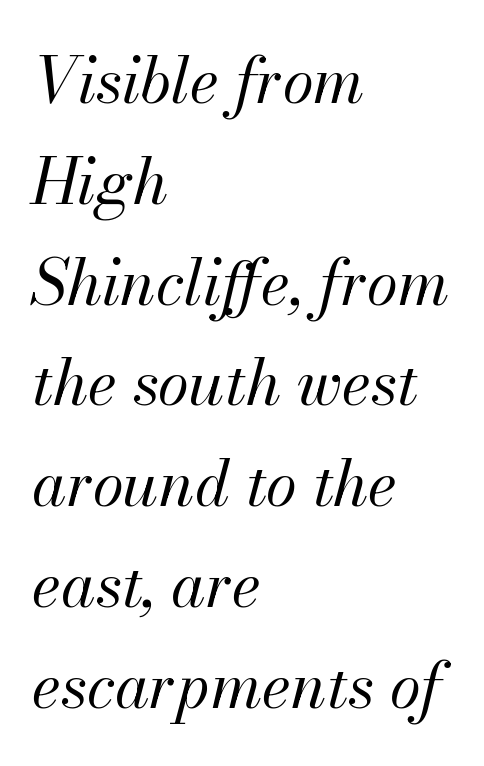
Q: Is the text bold? A: No.
Q: Is the text italic (slanted)? A: Yes, it leans right by about 13 degrees.
Q: Is the text underlined? A: No.
Q: How is the paragraph aligned? A: Left-aligned.
Q: Is the spacing between letters normal or unusually wide? A: Normal.
Q: Is the spacing between lines tight, normal or loose? A: Normal.
Q: Width (condensed, normal, or wide)? A: Normal.
Q: Stroke contrast? A: Medium.
Q: x-height? A: Small.
Q: Monospaced? A: No.
